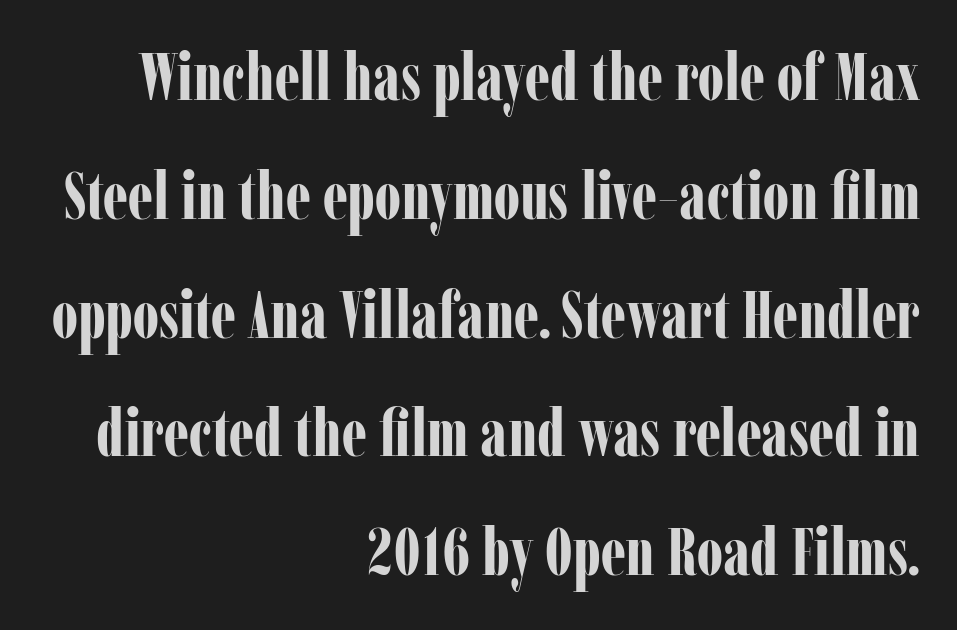
Q: Is the text bold? A: Yes.
Q: Is the text italic (slanted)? A: No, it is upright.
Q: Is the typeface a serif or a sans-serif typeface? A: Serif.
Q: Is the text underlined? A: No.
Q: How is the paragraph aligned? A: Right-aligned.
Q: Is the spacing between letters normal or unusually wide? A: Normal.
Q: Width (condensed, normal, or wide)? A: Condensed.
Q: Stroke contrast? A: Low.
Q: x-height? A: Medium.
Q: Monospaced? A: No.
